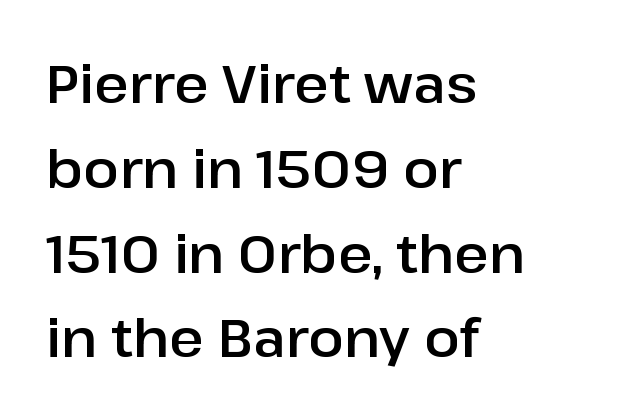
Q: Is the text italic (slanted)? A: No, it is upright.
Q: Is the typeface a serif or a sans-serif typeface? A: Sans-serif.
Q: Is the text underlined? A: No.
Q: How is the paragraph aligned? A: Left-aligned.
Q: Is the spacing between letters normal or unusually wide? A: Normal.
Q: Is the spacing between lines tight, normal or loose? A: Normal.
Q: Width (condensed, normal, or wide)? A: Normal.
Q: Stroke contrast? A: Low.
Q: x-height? A: Medium.
Q: Monospaced? A: No.
